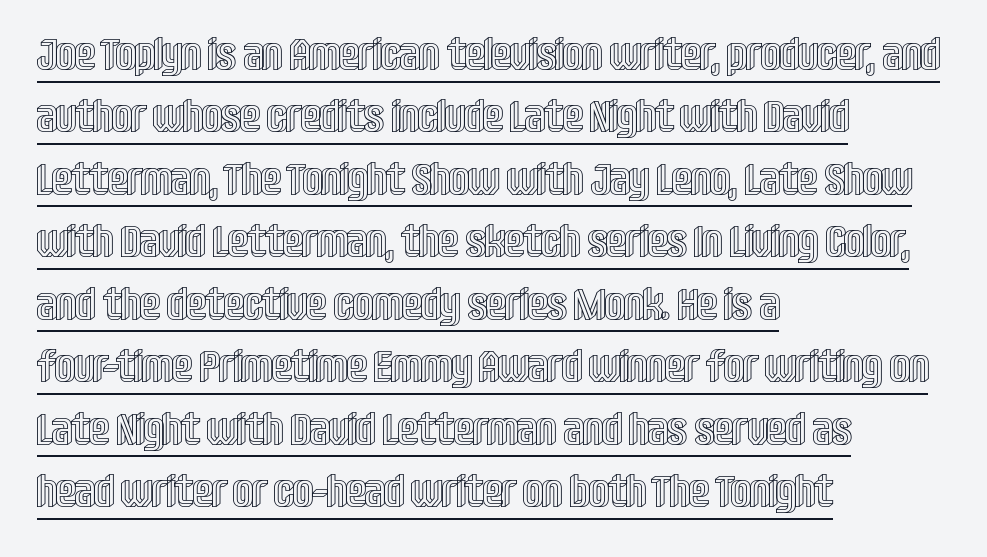
The image shows 44 px condensed type, upright; set left-aligned, normal line spacing (1.42x), normal letter spacing, underlined; a large x-height.
